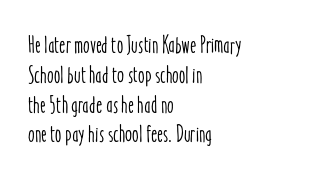
This sample uses an upright cut, with every glyph sitting square on the baseline. The space beneath each line is pristine and unruled. Short note: letters normally spaced. A classic flush-left, rag-right setting is used for this passage.
